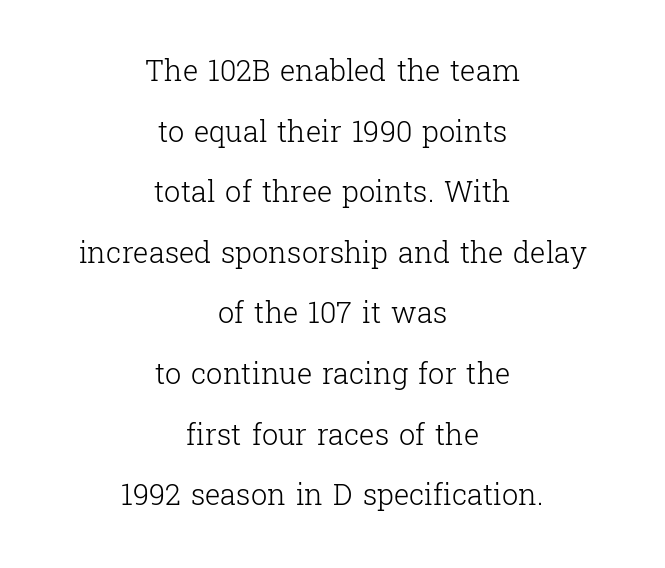
The type sits square on the baseline with zero lean. Regarding serifs, this sample has them. The characters are drawn with everyday or finer stroke widths. Is this a fixed-width face? No — the glyphs have proportional, varying widths. Visually the block forms a symmetrical silhouette, jagged on both flanks. Summary of vertical rhythm: relaxed, with wide interline spacing.
